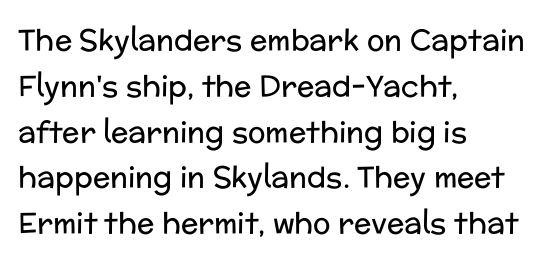
Q: Is the text bold? A: No.
Q: Is the text italic (slanted)? A: No, it is upright.
Q: Is the typeface a serif or a sans-serif typeface? A: Sans-serif.
Q: Is the text underlined? A: No.
Q: How is the paragraph aligned? A: Left-aligned.
Q: Is the spacing between letters normal or unusually wide? A: Normal.
Q: Is the spacing between lines tight, normal or loose? A: Normal.
Q: Width (condensed, normal, or wide)? A: Normal.
Q: Stroke contrast? A: Low.
Q: x-height? A: Medium.
Q: Monospaced? A: No.
